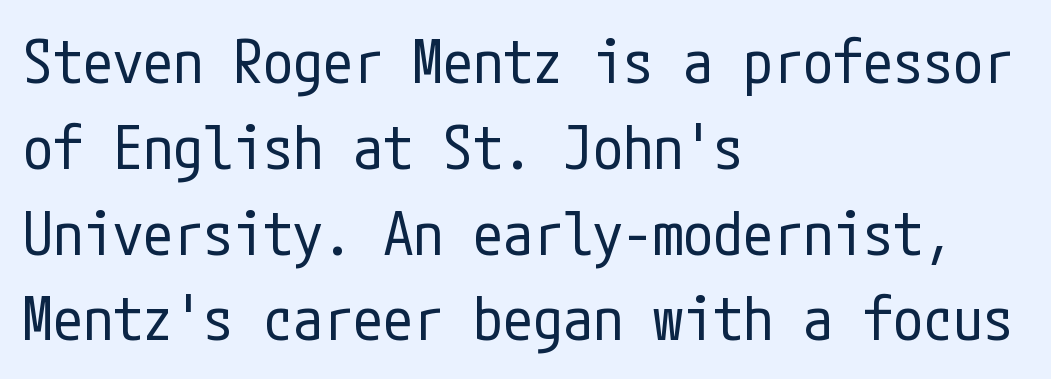
The image shows 60 px regular-weight, condensed sans-serif type, upright; set left-aligned, normal line spacing (1.43x), normal letter spacing, not underlined; low stroke contrast and a medium x-height.
